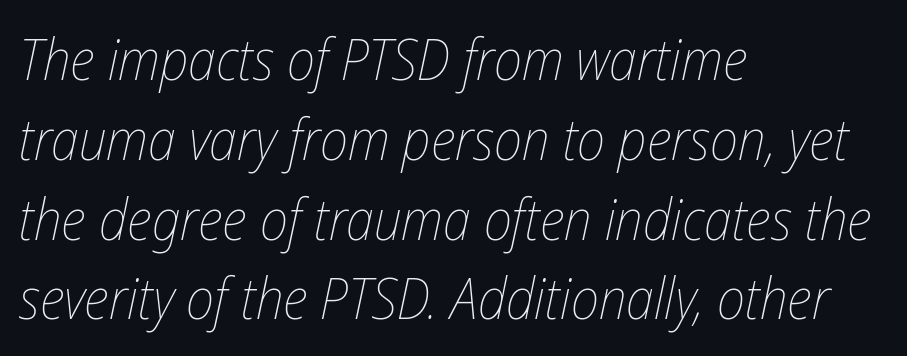
Inter-character spacing is left at the font's built-in metrics. Slant detected: the letters are inclined. Notice how the passage keeps a crisp vertical edge on the left only. These lines are rendered in a variable-pitch font.
